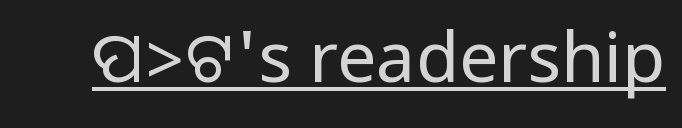
{"serif": "no", "italic": "no", "bold": "no", "weight": "regular", "width": "condensed", "stroke_contrast": "low", "underline": "yes", "letter_spacing": "normal", "letter_spacing_em": 0.0, "glyph_px": 70}
